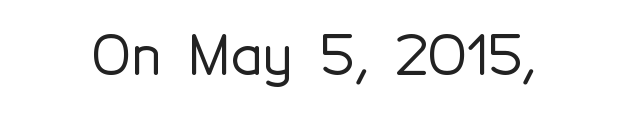
{"serif": "no", "italic": "no", "width": "normal", "x_height": "medium", "monospaced": "no", "underline": "no", "letter_spacing": "normal", "letter_spacing_em": 0.0, "glyph_px": 54}
